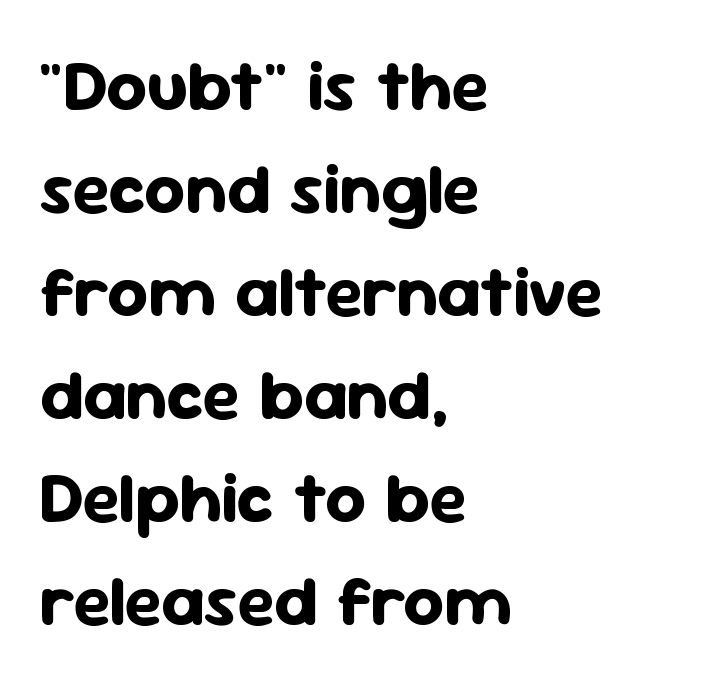
The image shows 71 px bold sans-serif type, upright; set left-aligned, normal line spacing (1.45x), normal letter spacing, not underlined; low stroke contrast and a medium x-height.
